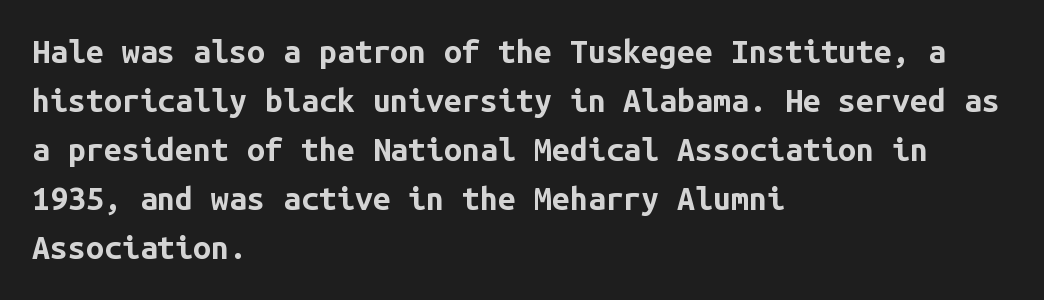
Any mark beneath the type? The region is blank. A typesetter would call this leading conventional body-copy spacing. Teacher's note: observe the even left margin — that is flush-left alignment. The letters sit at their default tracking, neither squeezed nor spread. Examine the stroke ends and you'll find no serifs. Its strokes are broad and dark, the hallmark of bold type.
